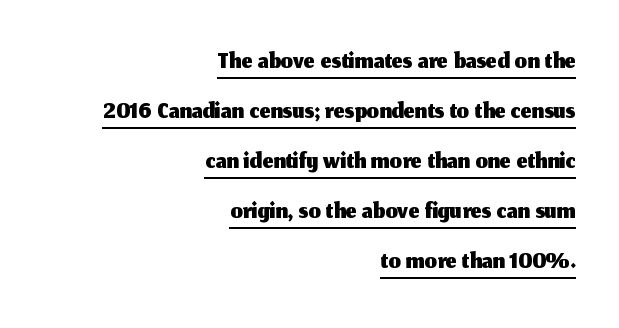
The image shows 39 px sans-serif type, upright; set right-aligned, normal line spacing (1.28x), normal letter spacing, underlined; medium stroke contrast and a medium x-height.
